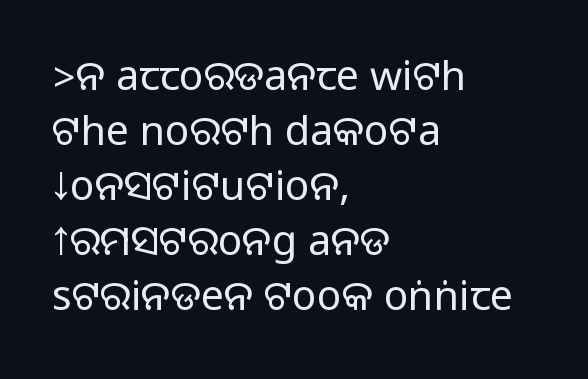
This sample has the flowing, uneven cadence of proportional lettering. The lettering stays uniformly vertical, giving the passage a roman look. Rule under the text: the space is simply empty. Leftover space on each line is placed entirely after the last word.
